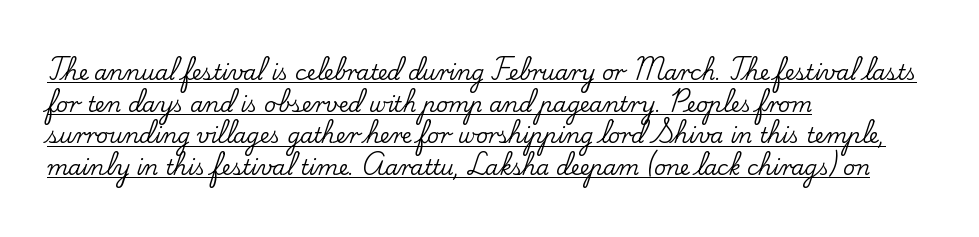
{"underline": "yes", "align": "left", "line_spacing": "normal", "line_spacing_ratio": 1.51, "letter_spacing": "normal", "letter_spacing_em": 0.0, "glyph_px": 21}
